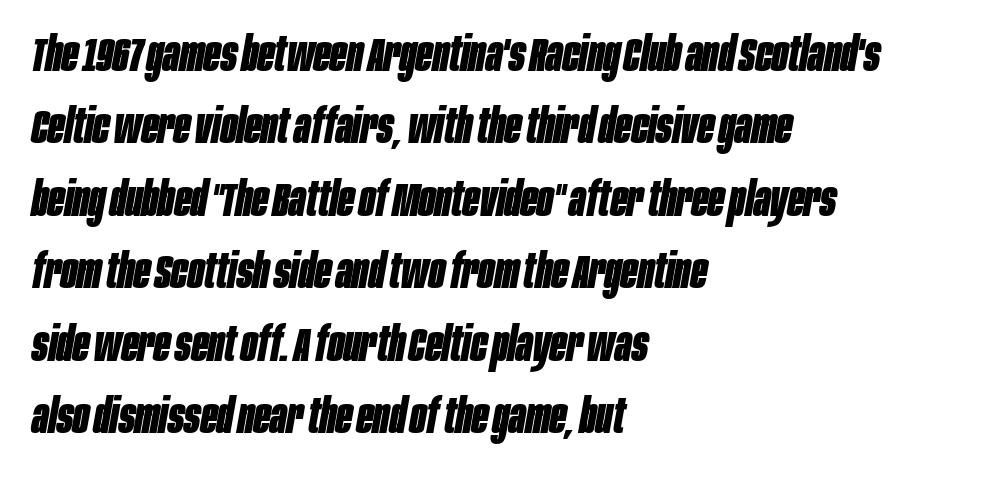
Q: Is the text bold? A: Yes.
Q: Is the text italic (slanted)? A: Yes, it leans right by about 10 degrees.
Q: Is the text underlined? A: No.
Q: How is the paragraph aligned? A: Left-aligned.
Q: Is the spacing between letters normal or unusually wide? A: Normal.
Q: Is the spacing between lines tight, normal or loose? A: Normal.
Q: Width (condensed, normal, or wide)? A: Condensed.
Q: Stroke contrast? A: Low.
Q: x-height? A: Large.
Q: Monospaced? A: No.
